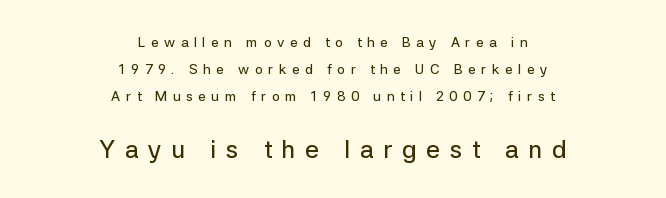
Tracking value appears strongly positive — letters spread wide. This is roman type, the default non-slanted kind. Small over large — that's the arrangement of the two blocks here. No word sits above an underline.
